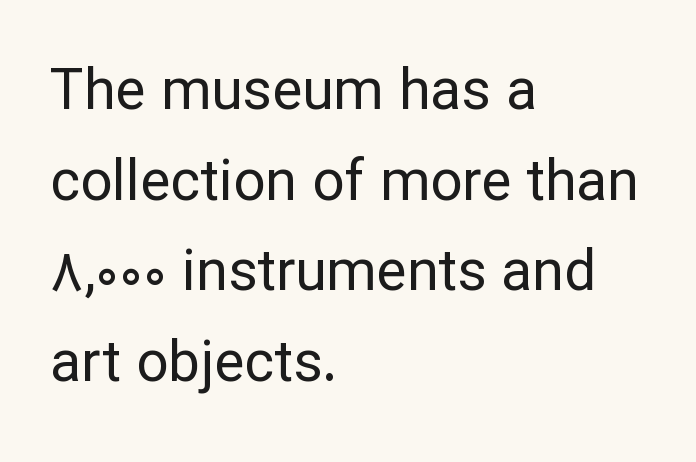
Q: Is the text bold? A: No.
Q: Is the text italic (slanted)? A: No, it is upright.
Q: Is the typeface a serif or a sans-serif typeface? A: Sans-serif.
Q: Is the text underlined? A: No.
Q: How is the paragraph aligned? A: Left-aligned.
Q: Is the spacing between letters normal or unusually wide? A: Normal.
Q: Is the spacing between lines tight, normal or loose? A: Normal.
Q: Width (condensed, normal, or wide)? A: Normal.
Q: Stroke contrast? A: Low.
Q: x-height? A: Medium.
Q: Monospaced? A: No.
